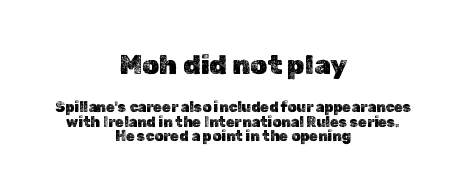
The designer dialed line spacing down below the default. Italic: no, the glyphs are upright roman. Type without underlining. Tracking here is standard; glyphs follow each other at the usual distance.
